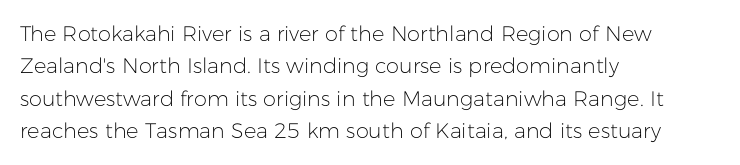
Q: Is the text bold? A: No.
Q: Is the text italic (slanted)? A: No, it is upright.
Q: Is the text underlined? A: No.
Q: How is the paragraph aligned? A: Left-aligned.
Q: Is the spacing between letters normal or unusually wide? A: Normal.
Q: Is the spacing between lines tight, normal or loose? A: Normal.
